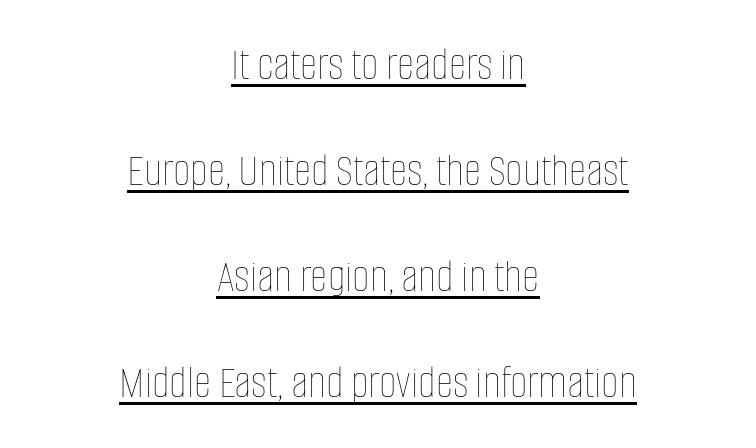
The image shows 48 px thin, condensed type, upright; set centered, loose line spacing (2.21x), normal letter spacing, underlined; low stroke contrast and a large x-height.
